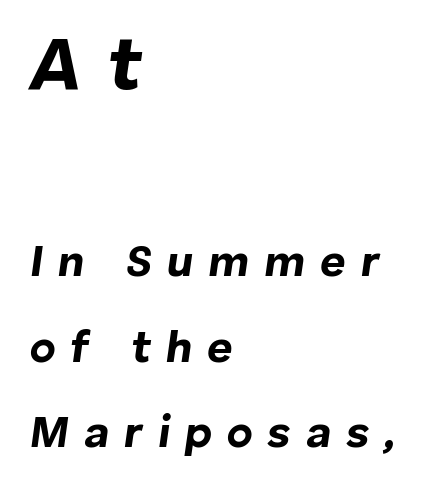
{"italic": "yes", "lean": "right", "slant_degrees": 8, "bold": "yes", "weight": "bold", "width": "normal", "stroke_contrast": "low", "x_height": "medium", "monospaced": "no", "underline": "no", "align": "left", "line_spacing": "loose", "line_spacing_ratio": 1.95, "letter_spacing": "wide", "letter_spacing_em": 0.34, "larger_block": "first", "size_ratio": 1.75, "glyph_px": 77}
